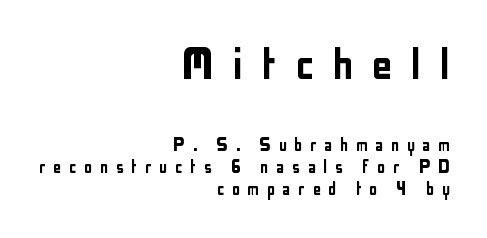
Q: Is the text italic (slanted)? A: No, it is upright.
Q: Is the typeface a serif or a sans-serif typeface? A: Sans-serif.
Q: Is the text underlined? A: No.
Q: How is the paragraph aligned? A: Right-aligned.
Q: Is the spacing between letters normal or unusually wide? A: Unusually wide.
Q: Is the spacing between lines tight, normal or loose? A: Tight.
Q: Which block of text is set in a larger size, the first (top) or the second (bottom)? A: The first (top) one.
Q: Width (condensed, normal, or wide)? A: Condensed.
Q: Stroke contrast? A: Low.
Q: x-height? A: Medium.
Q: Monospaced? A: No.
